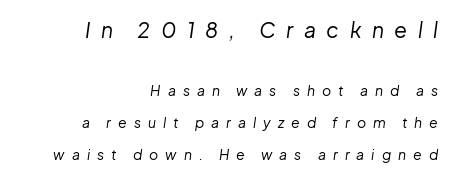
The image shows 21 px text type, italic (leaning right); set right-aligned, loose line spacing (2.28x), unusually wide letter spacing (+0.5 em), not underlined; the first (top) block is 1.5x larger.
